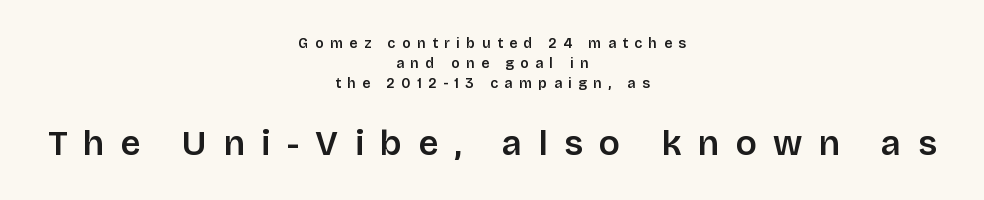
Q: Is the text italic (slanted)? A: No, it is upright.
Q: Is the typeface a serif or a sans-serif typeface? A: Sans-serif.
Q: Is the text underlined? A: No.
Q: How is the paragraph aligned? A: Centered.
Q: Is the spacing between letters normal or unusually wide? A: Unusually wide.
Q: Is the spacing between lines tight, normal or loose? A: Normal.
Q: Which block of text is set in a larger size, the first (top) or the second (bottom)? A: The second (bottom) one.
Q: Width (condensed, normal, or wide)? A: Normal.
Q: Stroke contrast? A: Low.
Q: x-height? A: Large.
Q: Monospaced? A: No.
